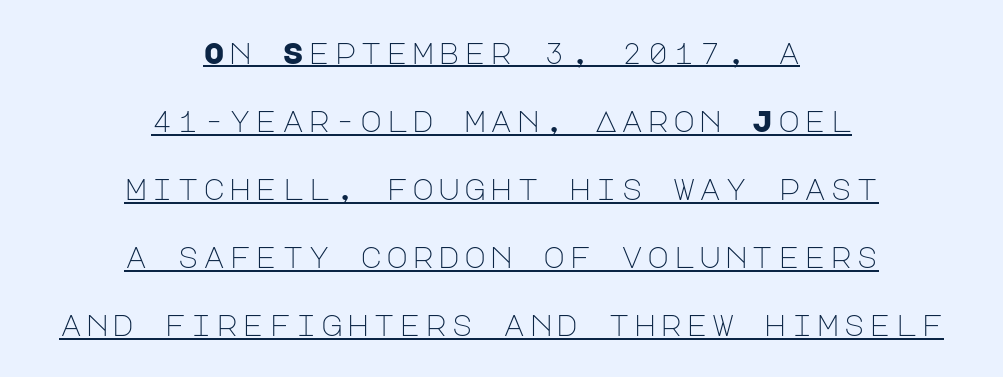
The image shows 30 px light sans-serif type, upright; set centered, loose line spacing (2.27x), underlined; low stroke contrast and a large x-height.
